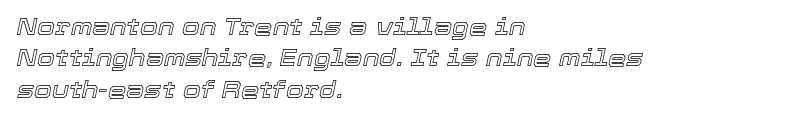
Q: Is the text italic (slanted)? A: Yes, it leans right by about 12 degrees.
Q: Is the text underlined? A: No.
Q: How is the paragraph aligned? A: Left-aligned.
Q: Is the spacing between letters normal or unusually wide? A: Normal.
Q: Is the spacing between lines tight, normal or loose? A: Normal.
